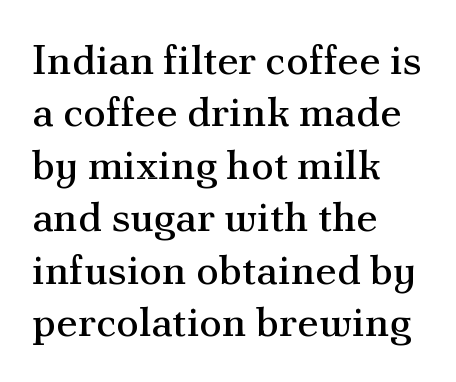
Q: Is the text bold? A: No.
Q: Is the text italic (slanted)? A: No, it is upright.
Q: Is the typeface a serif or a sans-serif typeface? A: Serif.
Q: Is the text underlined? A: No.
Q: How is the paragraph aligned? A: Left-aligned.
Q: Is the spacing between letters normal or unusually wide? A: Normal.
Q: Is the spacing between lines tight, normal or loose? A: Normal.
Q: Width (condensed, normal, or wide)? A: Normal.
Q: Stroke contrast? A: Medium.
Q: x-height? A: Small.
Q: Monospaced? A: No.
